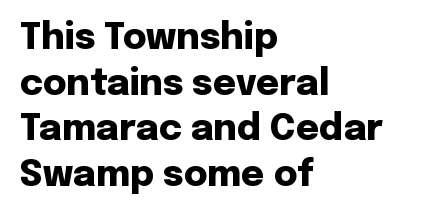
The image shows 36 px heavy sans-serif type, upright; set left-aligned, normal line spacing (1.27x), normal letter spacing, not underlined; low stroke contrast and a medium x-height.
